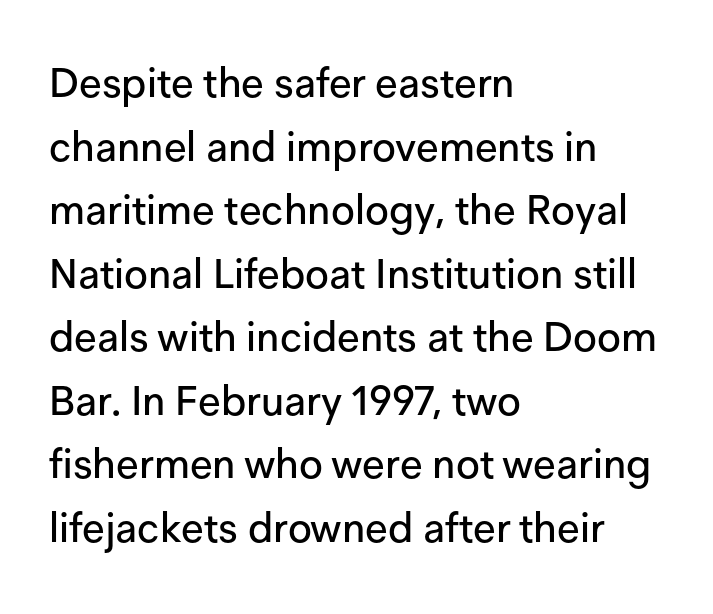
{"serif": "no", "italic": "no", "width": "normal", "stroke_contrast": "low", "x_height": "medium", "monospaced": "no", "underline": "no", "align": "left", "line_spacing": "normal", "line_spacing_ratio": 1.55, "letter_spacing": "normal", "letter_spacing_em": 0.0, "glyph_px": 41}
